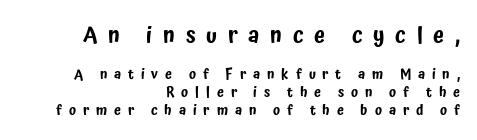
{"italic": "no", "underline": "no", "align": "right", "line_spacing": "normal", "line_spacing_ratio": 1.28, "letter_spacing": "wide", "letter_spacing_em": 0.49, "larger_block": "first", "size_ratio": 1.57, "glyph_px": 22}
